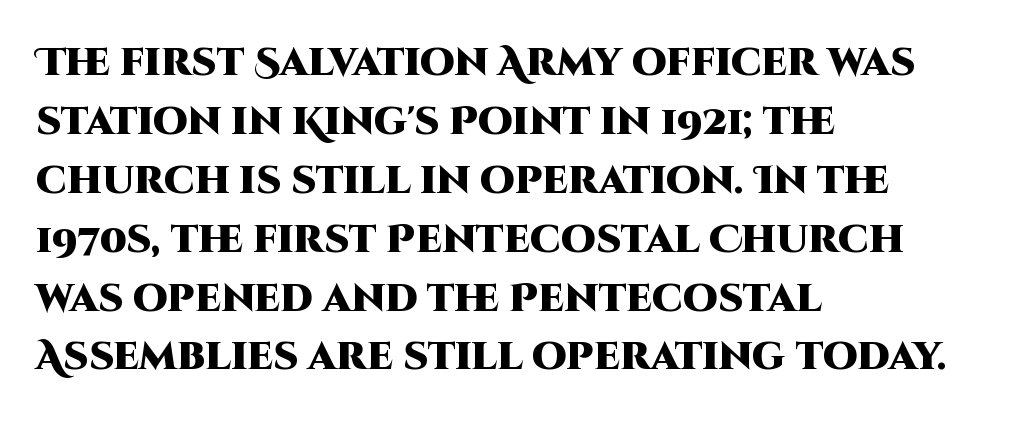
The image shows 39 px heavy sans-serif type, upright; set left-aligned, normal line spacing (1.51x), normal letter spacing, not underlined; high stroke contrast and a large x-height.
